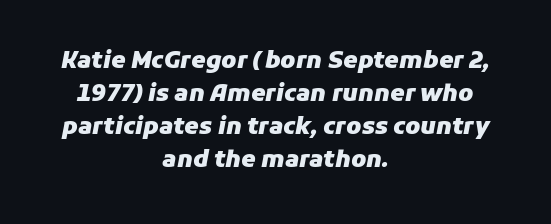
Q: Is the text bold? A: Yes.
Q: Is the text italic (slanted)? A: Yes, it leans right by about 11 degrees.
Q: Is the text underlined? A: No.
Q: How is the paragraph aligned? A: Centered.
Q: Is the spacing between letters normal or unusually wide? A: Normal.
Q: Is the spacing between lines tight, normal or loose? A: Normal.
